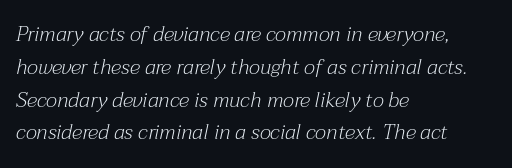
{"italic": "yes", "lean": "right", "slant_degrees": 12, "bold": "no", "underline": "no", "align": "left", "line_spacing": "normal", "line_spacing_ratio": 1.56, "letter_spacing": "normal", "letter_spacing_em": 0.0, "glyph_px": 21}
